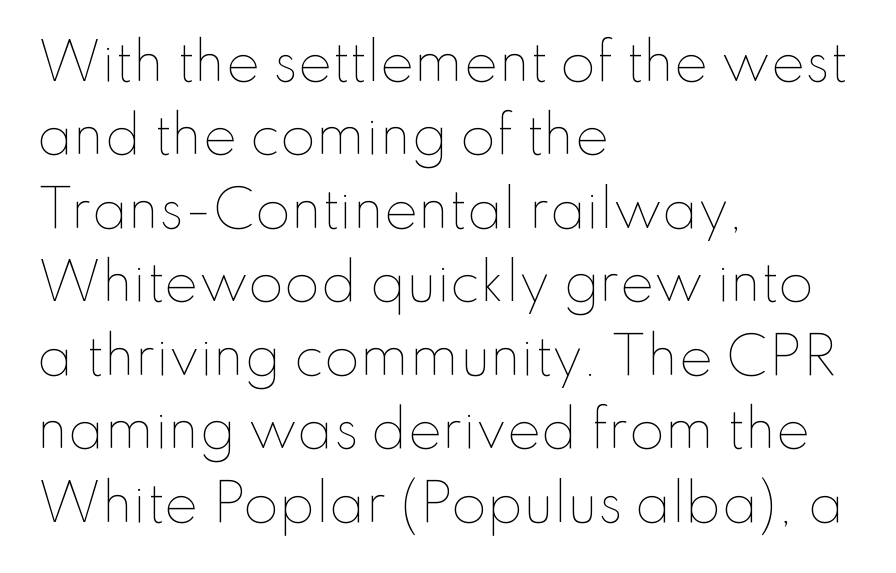
Bold? No — there's no thickening of the strokes. Leftover space on each line is placed entirely after the last word. The leading is moderate, giving the passage an even texture. Unmarked baselines from the first word to the last.
